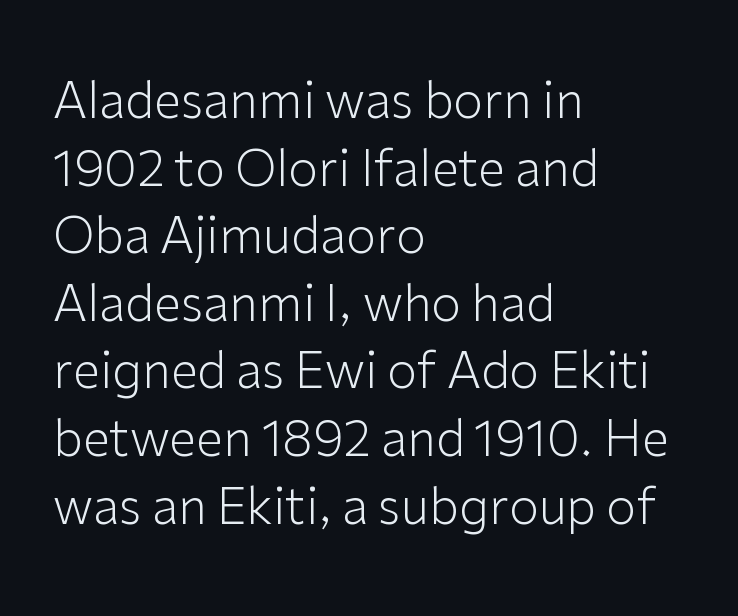
Visually the block forms a straight wall on the left and a jagged coastline on the right. Words appear dense and cohesive because spacing is normal. A light-to-regular cut is what we see here. Decoration check: the copy has no underline.
